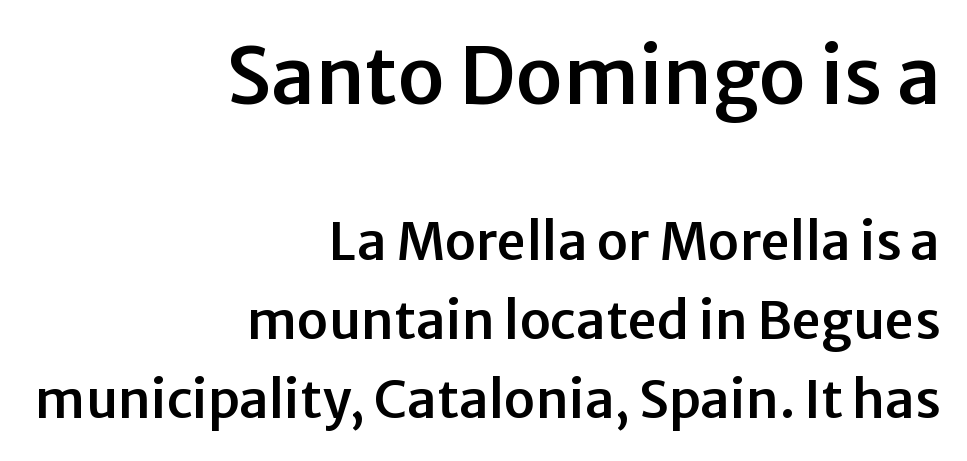
The image shows 78 px sans-serif type, upright; set right-aligned, normal line spacing (1.52x), normal letter spacing, not underlined; the first (top) block is 1.5x larger; low stroke contrast and a medium x-height.
